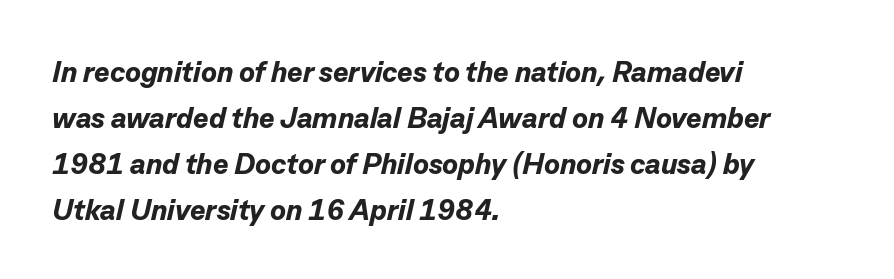
{"italic": "yes", "lean": "right", "slant_degrees": 13, "bold": "yes", "weight": "bold", "width": "normal", "stroke_contrast": "low", "x_height": "medium", "monospaced": "no", "underline": "no", "align": "left", "line_spacing": "normal", "line_spacing_ratio": 1.59, "letter_spacing": "normal", "letter_spacing_em": 0.0, "glyph_px": 29}
